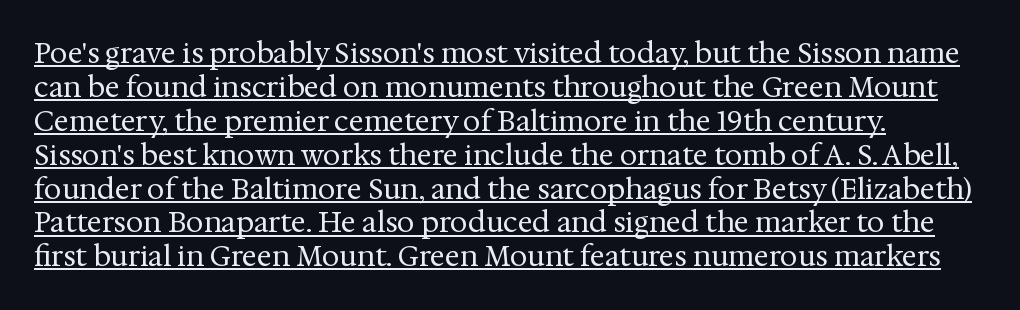
{"serif": "yes", "italic": "no", "bold": "no", "weight": "regular", "width": "normal", "stroke_contrast": "medium", "x_height": "medium", "monospaced": "no", "underline": "yes", "align": "left", "line_spacing_ratio": 1.21, "letter_spacing": "normal", "letter_spacing_em": 0.0, "glyph_px": 28}
